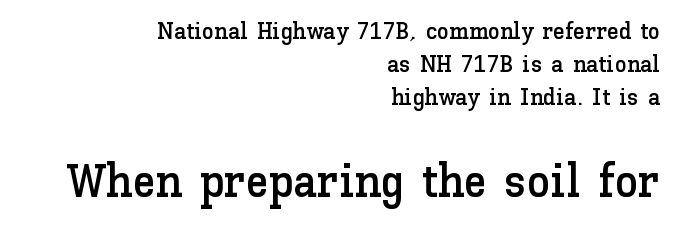
{"italic": "no", "width": "normal", "stroke_contrast": "low", "x_height": "medium", "monospaced": "no", "underline": "no", "align": "right", "line_spacing": "normal", "line_spacing_ratio": 1.37, "letter_spacing": "normal", "letter_spacing_em": 0.0, "larger_block": "second", "size_ratio": 1.96, "glyph_px": 47}
